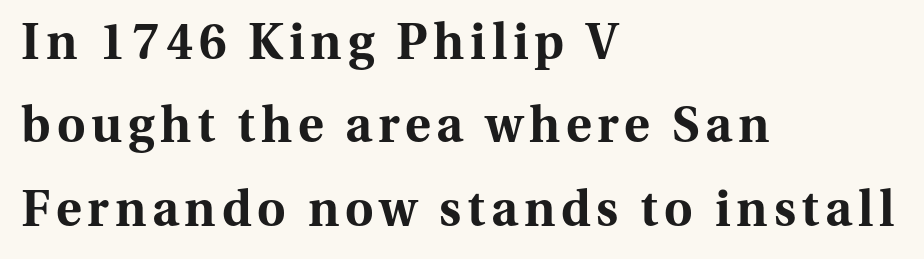
Q: Is the text bold? A: Yes.
Q: Is the text italic (slanted)? A: No, it is upright.
Q: Is the typeface a serif or a sans-serif typeface? A: Serif.
Q: Is the text underlined? A: No.
Q: How is the paragraph aligned? A: Left-aligned.
Q: Is the spacing between lines tight, normal or loose? A: Normal.
Q: Width (condensed, normal, or wide)? A: Normal.
Q: Stroke contrast? A: Medium.
Q: x-height? A: Medium.
Q: Monospaced? A: No.
